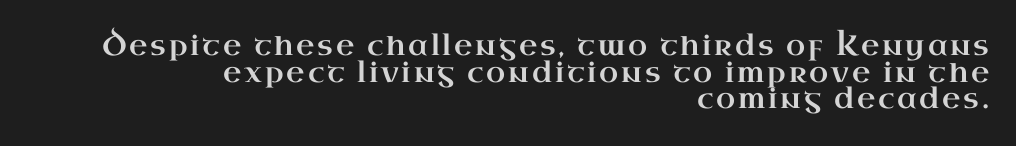
{"serif": "yes", "italic": "no", "width": "wide", "stroke_contrast": "high", "x_height": "small", "monospaced": "no", "underline": "no", "align": "right", "line_spacing": "tight", "line_spacing_ratio": 0.95, "glyph_px": 28}
